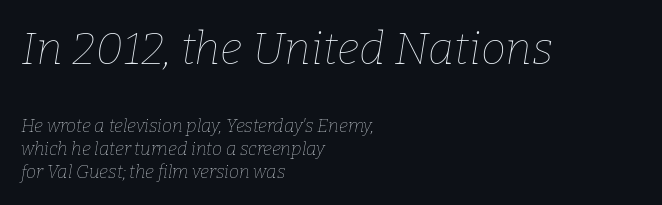
The image shows 45 px thin type, italic (leaning right); set left-aligned, normal line spacing (1.29x), normal letter spacing, not underlined; the first (top) block is 2.5x larger; low stroke contrast and a medium x-height.
